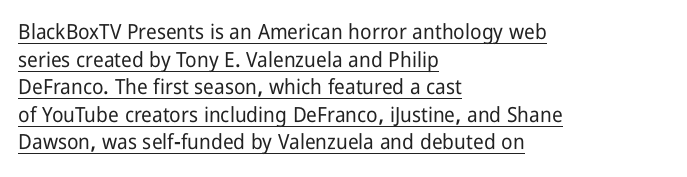
{"italic": "no", "underline": "yes", "align": "left", "line_spacing": "normal", "line_spacing_ratio": 1.31, "letter_spacing": "normal", "letter_spacing_em": 0.0, "glyph_px": 21}
